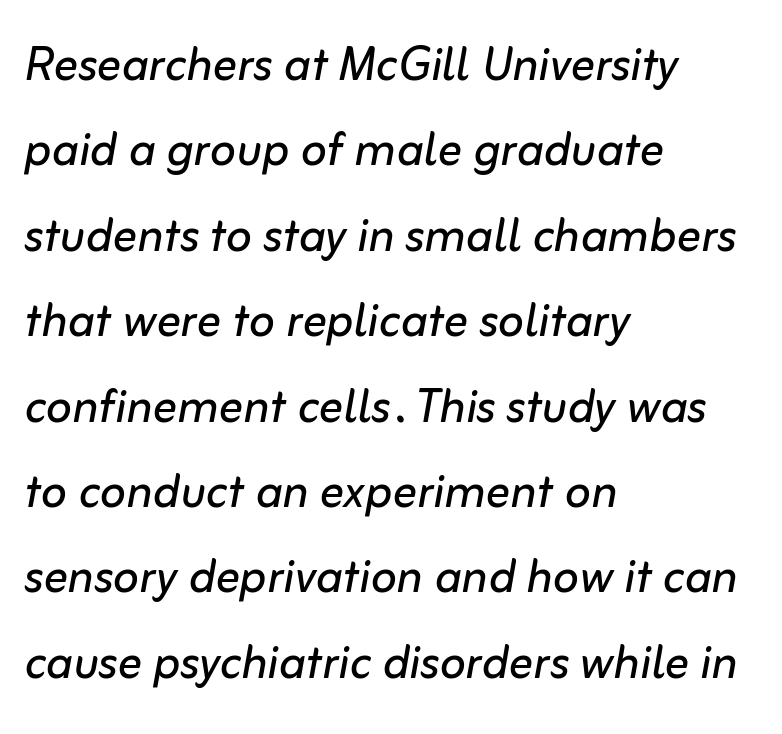
{"italic": "yes", "lean": "right", "slant_degrees": 10, "bold": "no", "weight": "regular", "width": "normal", "stroke_contrast": "low", "x_height": "medium", "monospaced": "no", "underline": "no", "align": "left", "line_spacing": "normal", "line_spacing_ratio": 1.4, "letter_spacing": "normal", "letter_spacing_em": 0.0, "glyph_px": 61}
